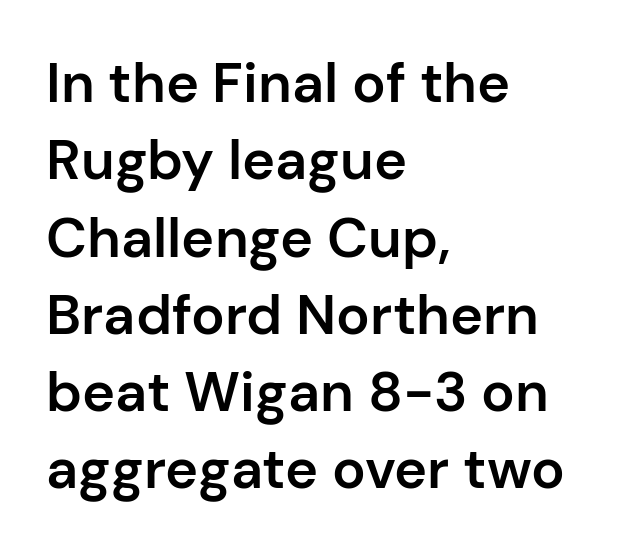
{"serif": "no", "italic": "no", "bold": "semi", "weight": "semibold", "width": "normal", "stroke_contrast": "low", "x_height": "medium", "monospaced": "no", "underline": "no", "align": "left", "line_spacing": "normal", "line_spacing_ratio": 1.38, "letter_spacing": "normal", "letter_spacing_em": 0.0, "glyph_px": 56}
